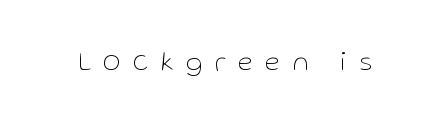
The image shows 27 px text type, upright; set unusually wide letter spacing (+0.47 em), not underlined.
